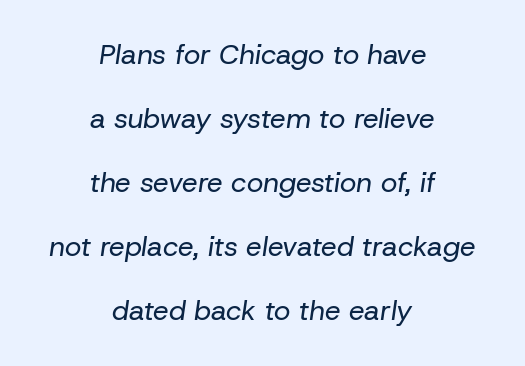
The image shows 28 px regular-weight type, italic (leaning right); set centered, loose line spacing (2.29x), normal letter spacing, not underlined; low stroke contrast and a medium x-height.
